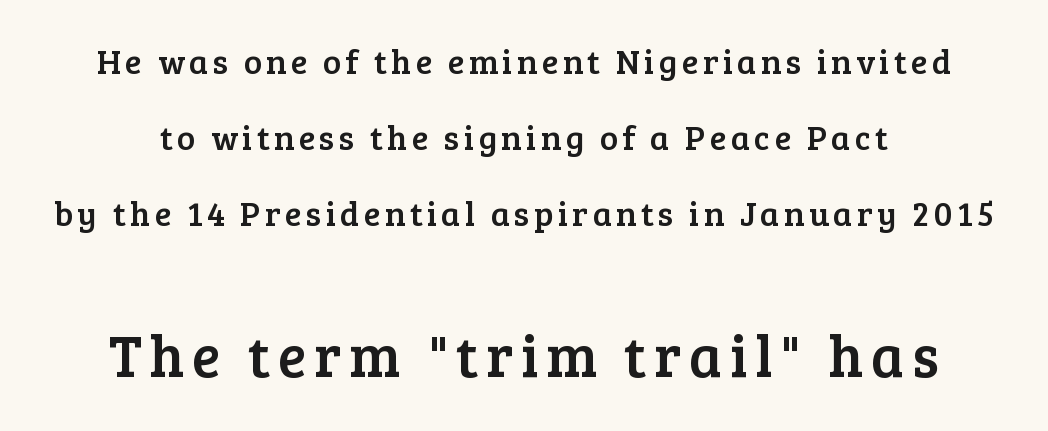
Q: Is the text italic (slanted)? A: No, it is upright.
Q: Is the typeface a serif or a sans-serif typeface? A: Serif.
Q: Is the text underlined? A: No.
Q: Is the spacing between lines tight, normal or loose? A: Loose.
Q: Which block of text is set in a larger size, the first (top) or the second (bottom)? A: The second (bottom) one.
Q: Width (condensed, normal, or wide)? A: Normal.
Q: Stroke contrast? A: Low.
Q: x-height? A: Medium.
Q: Monospaced? A: No.
